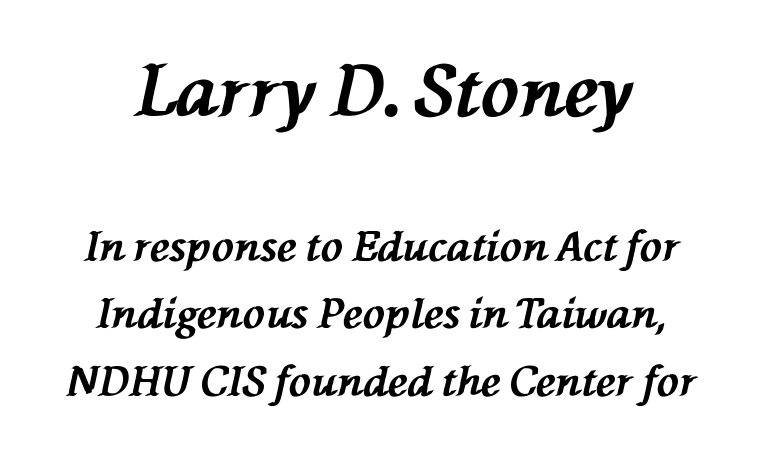
The space between consecutive lines is moderate. Students, this is bold: see how much ink each stroke carries. Tracking value appears to be zero — textbook default spacing. Yep, that's italic — everything's leaning. The words here are not underlined.
